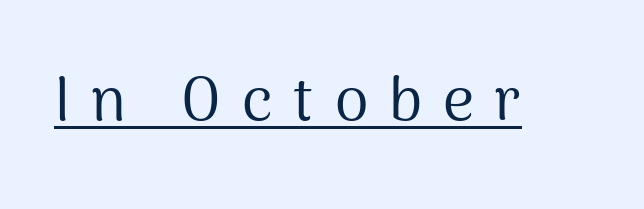
Q: Is the text bold? A: No.
Q: Is the text italic (slanted)? A: No, it is upright.
Q: Is the typeface a serif or a sans-serif typeface? A: Sans-serif.
Q: Is the text underlined? A: Yes.
Q: Is the spacing between letters normal or unusually wide? A: Unusually wide.
Q: Width (condensed, normal, or wide)? A: Normal.
Q: Stroke contrast? A: Medium.
Q: x-height? A: Medium.
Q: Monospaced? A: No.
